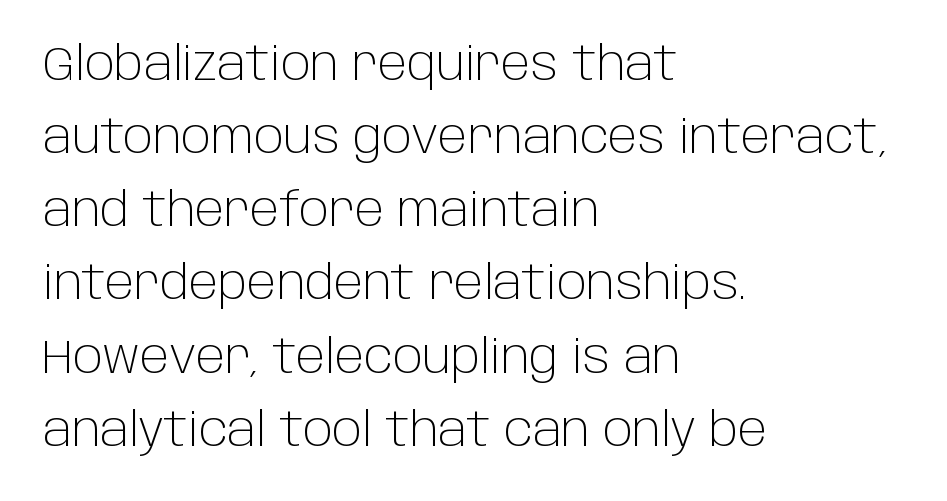
{"serif": "no", "italic": "no", "bold": "no", "weight": "light", "width": "normal", "stroke_contrast": "low", "x_height": "large", "monospaced": "no", "underline": "no", "align": "left", "line_spacing": "normal", "line_spacing_ratio": 1.59, "letter_spacing": "normal", "letter_spacing_em": 0.0, "glyph_px": 46}
